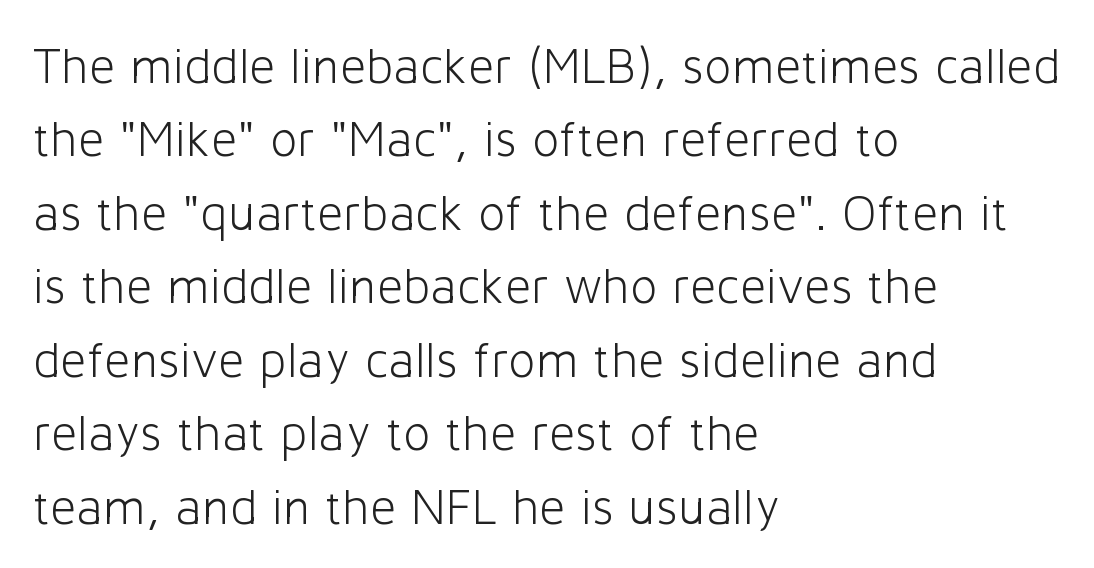
Q: Is the text bold? A: No.
Q: Is the text italic (slanted)? A: No, it is upright.
Q: Is the typeface a serif or a sans-serif typeface? A: Sans-serif.
Q: Is the text underlined? A: No.
Q: How is the paragraph aligned? A: Left-aligned.
Q: Is the spacing between letters normal or unusually wide? A: Normal.
Q: Is the spacing between lines tight, normal or loose? A: Normal.
Q: Width (condensed, normal, or wide)? A: Normal.
Q: Stroke contrast? A: Low.
Q: x-height? A: Medium.
Q: Monospaced? A: No.
